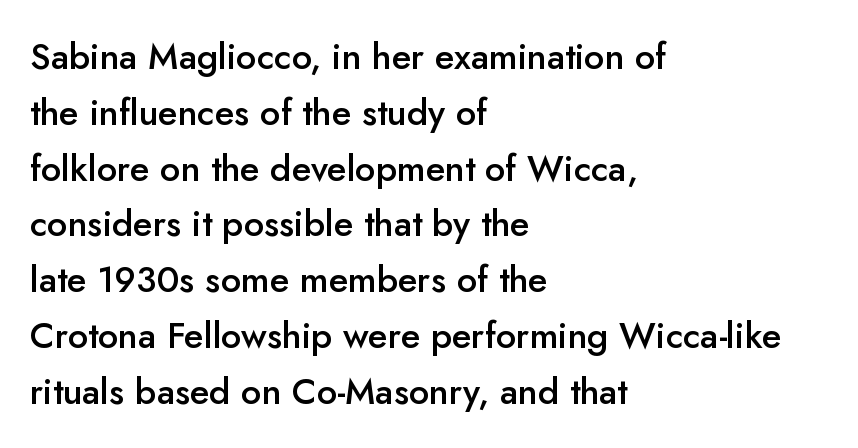
The image shows 36 px semibold sans-serif type, upright; set left-aligned, normal line spacing (1.55x), normal letter spacing, not underlined; low stroke contrast and a small x-height.
